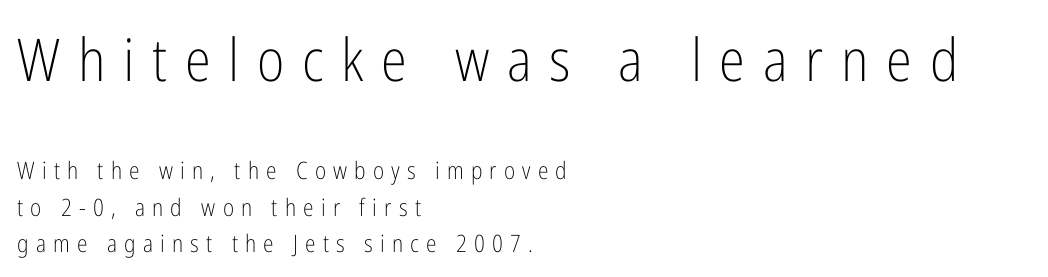
The image shows 59 px light, condensed sans-serif type, upright; set left-aligned, normal line spacing (1.51x), unusually wide letter spacing (+0.3 em), not underlined; the first (top) block is 2.46x larger; low stroke contrast and a medium x-height.
